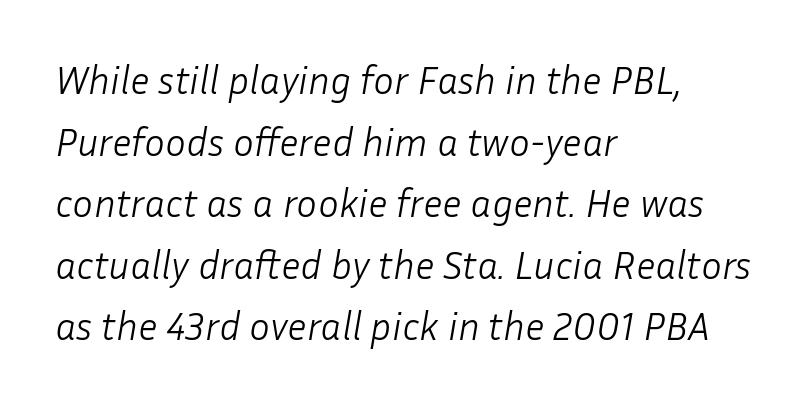
Q: Is the text bold? A: No.
Q: Is the text italic (slanted)? A: Yes, it leans right by about 10 degrees.
Q: Is the text underlined? A: No.
Q: How is the paragraph aligned? A: Left-aligned.
Q: Is the spacing between letters normal or unusually wide? A: Normal.
Q: Is the spacing between lines tight, normal or loose? A: Normal.
Q: Width (condensed, normal, or wide)? A: Normal.
Q: Stroke contrast? A: Low.
Q: x-height? A: Medium.
Q: Monospaced? A: No.
